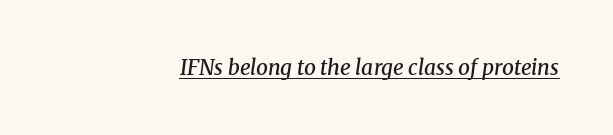
{"italic": "yes", "lean": "right", "slant_degrees": 8, "bold": "semi", "underline": "yes", "letter_spacing": "normal", "letter_spacing_em": 0.0, "glyph_px": 21}
